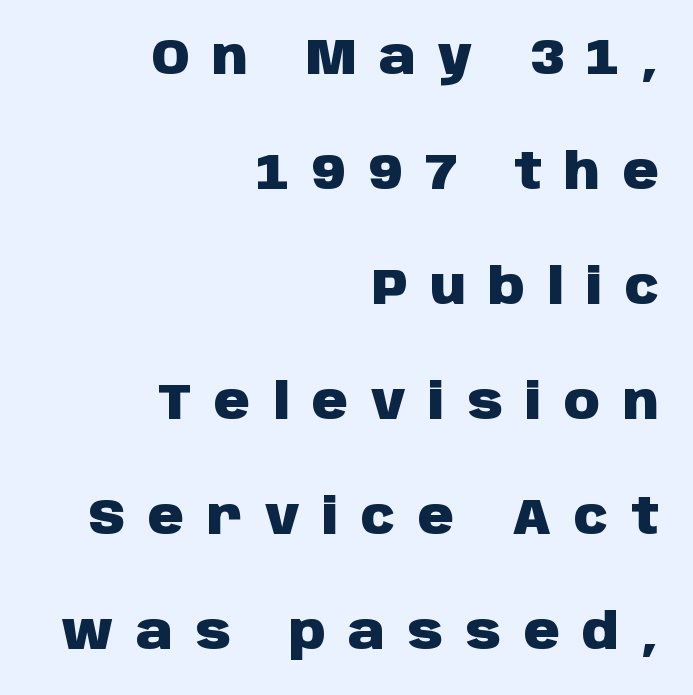
The image shows 50 px heavy sans-serif type, upright; set right-aligned, loose line spacing (2.3x), unusually wide letter spacing (+0.45 em), not underlined; low stroke contrast and a large x-height.
